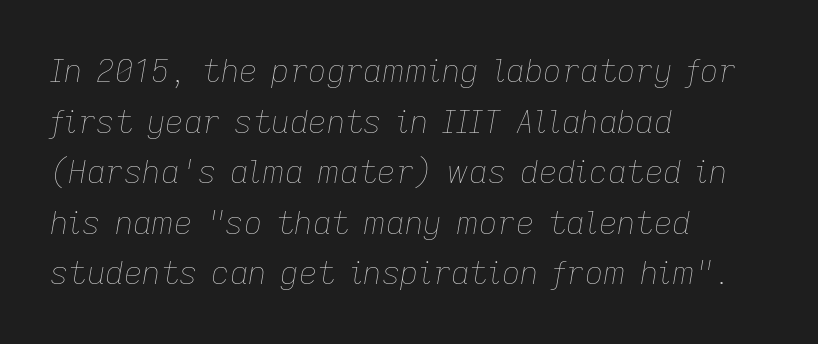
Q: Is the text bold? A: No.
Q: Is the text italic (slanted)? A: Yes, it leans right by about 9 degrees.
Q: Is the text underlined? A: No.
Q: How is the paragraph aligned? A: Left-aligned.
Q: Is the spacing between letters normal or unusually wide? A: Normal.
Q: Is the spacing between lines tight, normal or loose? A: Normal.
Q: Width (condensed, normal, or wide)? A: Normal.
Q: Stroke contrast? A: Low.
Q: x-height? A: Medium.
Q: Monospaced? A: No.
